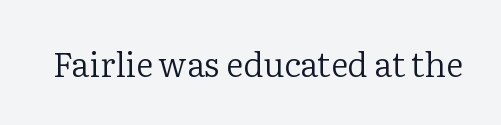
The image shows 34 px regular-weight serif type, upright; set normal letter spacing, not underlined; low stroke contrast and a medium x-height.
